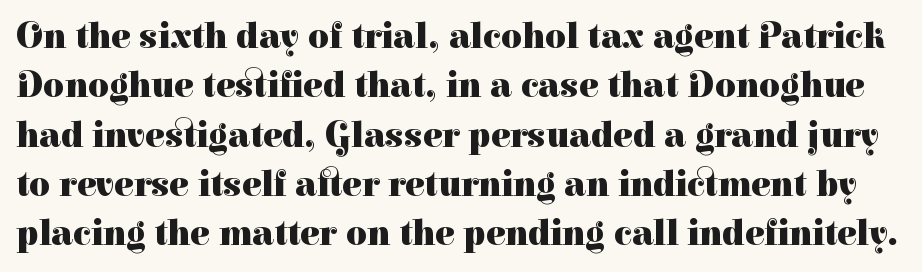
Examine the stroke ends and you'll spot serifs. What stands out about the letter spacing? Nothing — it is the standard amount. Only glyphs here, with clear space below each row. Style check: upright. Each glyph is drawn with heavy, bold strokes. The rows are spaced the way most documents space them.
